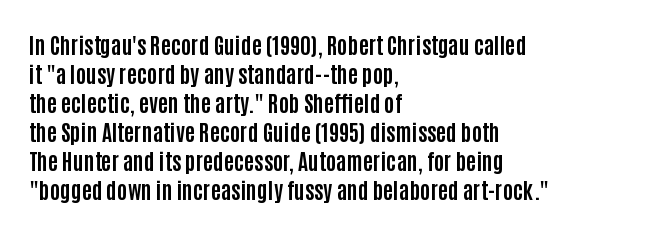
I'd describe the lettering as bold — thick and assertive. Line starts are locked; line ends wander. Nope, not italic — everything's standing straight. Only glyphs here, with clear space below each row.
